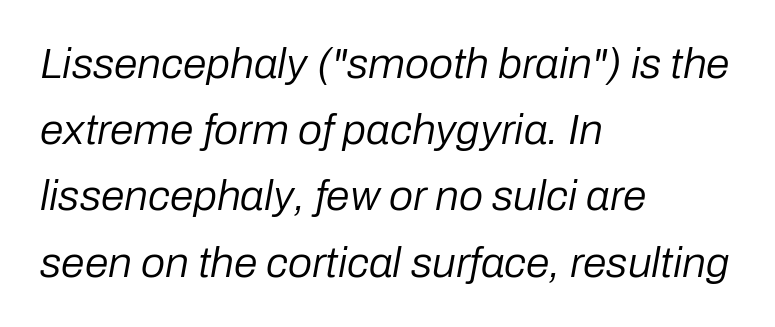
{"italic": "yes", "lean": "right", "slant_degrees": 10, "bold": "no", "weight": "regular", "width": "normal", "stroke_contrast": "low", "x_height": "medium", "monospaced": "no", "underline": "no", "align": "left", "line_spacing": "normal", "line_spacing_ratio": 1.54, "letter_spacing": "normal", "letter_spacing_em": 0.0, "glyph_px": 43}
